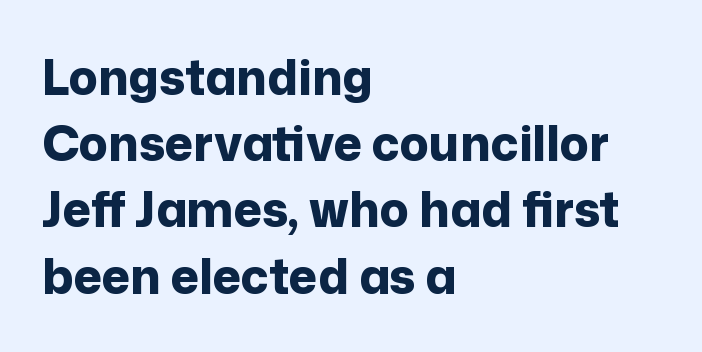
Here the designer chose a conventional face with non-uniform glyph widths. Inter-character spacing is left at the font's built-in metrics. The gap between lines stays unmarked. The rendering uses a bold face; every stroke is thick and dark.
